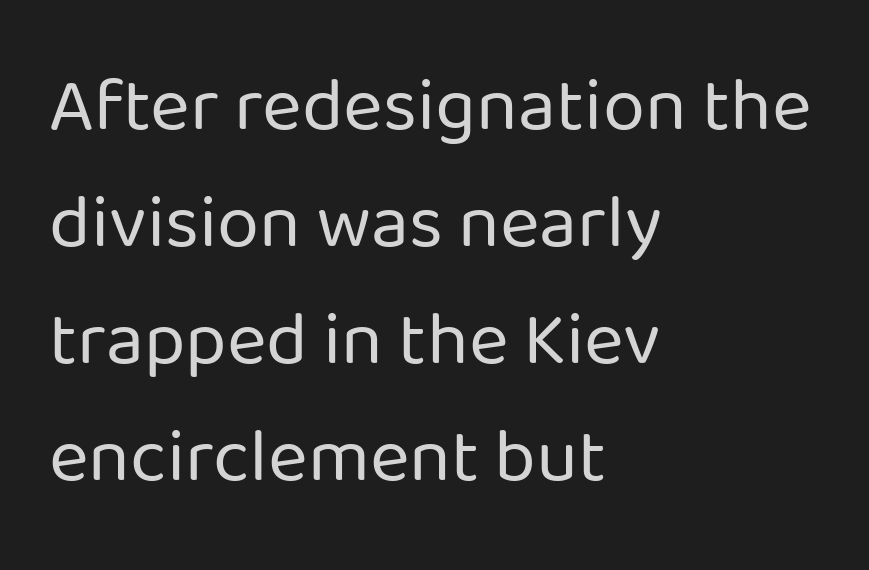
Rows of type keep a routine distance in the vertical direction. When letters stand straight like this, we call the style roman or upright. Weight: regular or lighter. Note the varied advance widths — an 'i' is clearly narrower than an 'm'.
